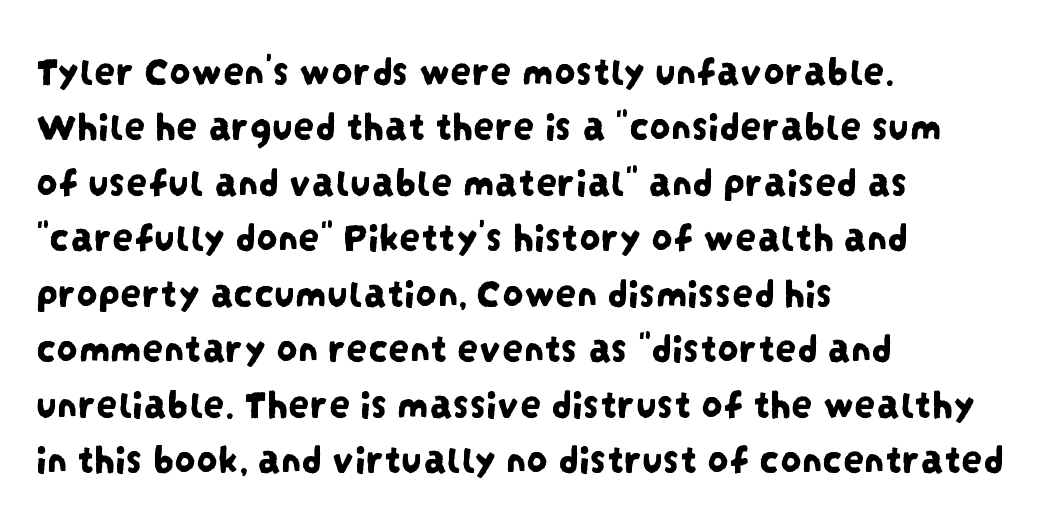
The image shows 42 px condensed sans-serif type; set left-aligned, normal line spacing (1.32x), normal letter spacing, not underlined; low stroke contrast and a large x-height.
